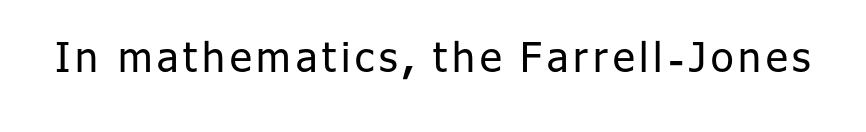
{"serif": "no", "italic": "no", "bold": "no", "weight": "regular", "width": "normal", "stroke_contrast": "low", "x_height": "medium", "monospaced": "no", "underline": "no", "glyph_px": 41}
